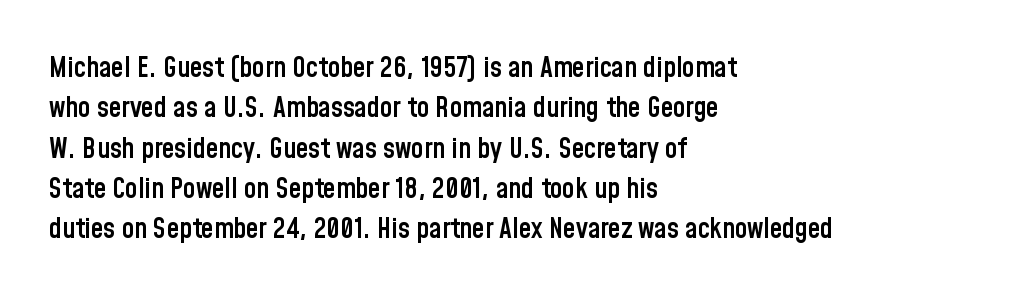
{"serif": "no", "italic": "no", "bold": "semi", "weight": "semibold", "width": "condensed", "stroke_contrast": "low", "x_height": "medium", "monospaced": "no", "underline": "no", "align": "left", "line_spacing": "normal", "line_spacing_ratio": 1.44, "letter_spacing": "normal", "letter_spacing_em": 0.0, "glyph_px": 28}
